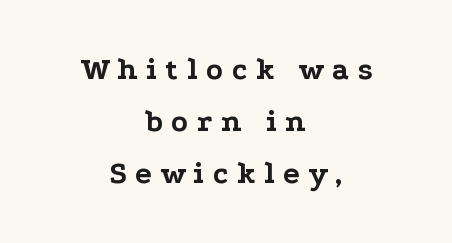
Q: Is the text bold? A: Yes.
Q: Is the text italic (slanted)? A: No, it is upright.
Q: Is the typeface a serif or a sans-serif typeface? A: Serif.
Q: Is the text underlined? A: No.
Q: How is the paragraph aligned? A: Centered.
Q: Is the spacing between letters normal or unusually wide? A: Unusually wide.
Q: Is the spacing between lines tight, normal or loose? A: Normal.
Q: Width (condensed, normal, or wide)? A: Wide.
Q: Stroke contrast? A: Low.
Q: x-height? A: Medium.
Q: Monospaced? A: No.
